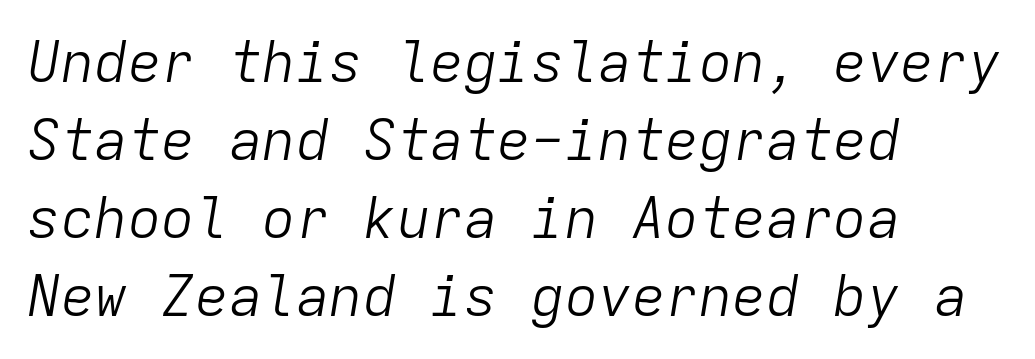
Notice how the passage keeps a crisp vertical edge on the left only. Standard letterfit; no display-style spreading of the glyphs. Honestly, the row spacing looks completely unremarkable. Monospaced: the letters line up in strict vertical columns. Slant detected: the letters are inclined.
